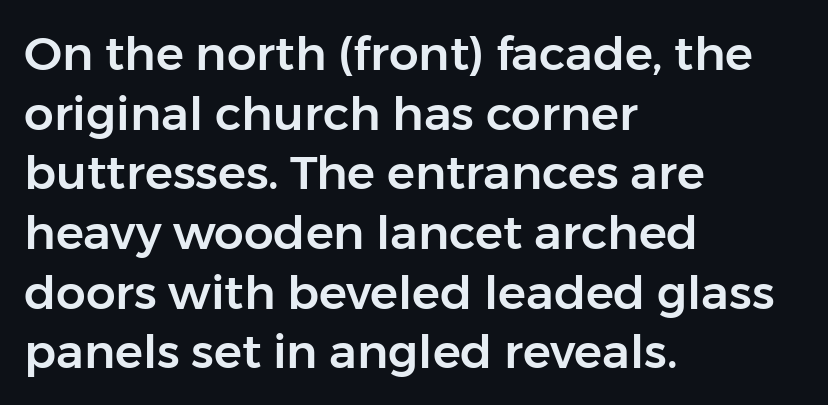
Nope, no serifs anywhere on these letters. If you measured baseline to baseline, you'd find a middling distance. Caption: multi-line text, flush left, ragged right. No italicization has been applied; the sample stays upright. The space directly below the letters is spotless.
